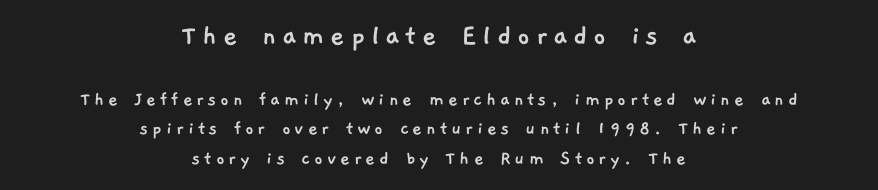
The image shows 31 px sans-serif type; set centered, normal line spacing (1.41x), not underlined; the first (top) block is 1.48x larger; low stroke contrast and a medium x-height.
